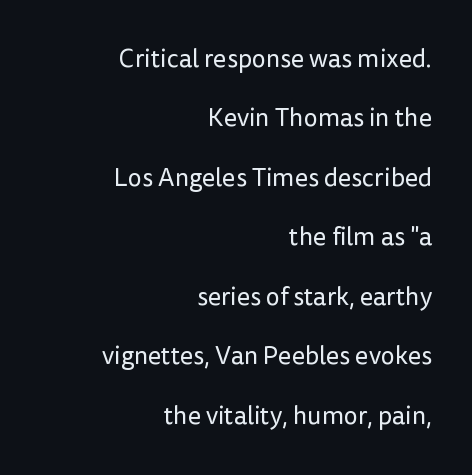
Lines of text with bare space underneath. Is the type heavy? It reads as light-to-regular instead. Summary of vertical rhythm: relaxed, with wide interline spacing. Is the letter spacing exaggerated? No — it looks like the ordinary default. The setting favours the right margin, as signatures and pull-quotes sometimes do. Vertical strokes here are truly vertical.
